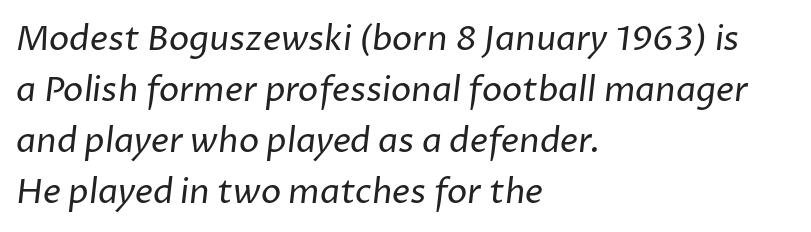
Q: Is the text bold? A: No.
Q: Is the typeface a serif or a sans-serif typeface? A: Sans-serif.
Q: Is the text underlined? A: No.
Q: How is the paragraph aligned? A: Left-aligned.
Q: Is the spacing between letters normal or unusually wide? A: Normal.
Q: Is the spacing between lines tight, normal or loose? A: Normal.
Q: Width (condensed, normal, or wide)? A: Normal.
Q: Stroke contrast? A: Low.
Q: x-height? A: Medium.
Q: Monospaced? A: No.
